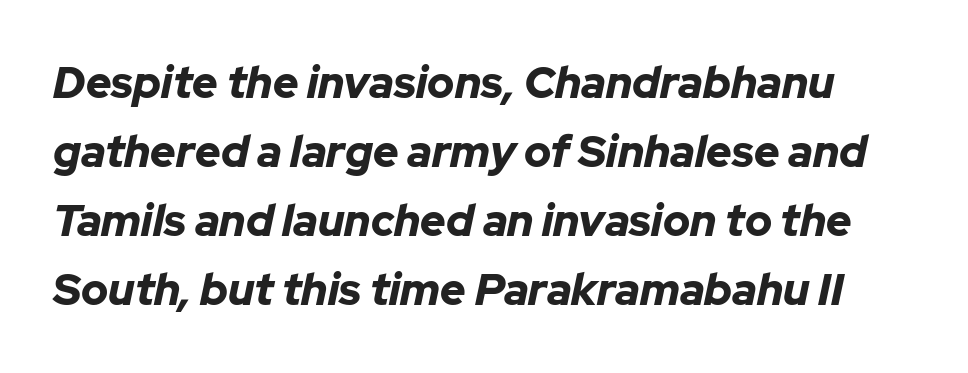
{"italic": "yes", "lean": "right", "slant_degrees": 12, "bold": "yes", "weight": "bold", "width": "normal", "stroke_contrast": "low", "x_height": "medium", "monospaced": "no", "underline": "no", "line_spacing": "normal", "line_spacing_ratio": 1.57, "letter_spacing": "normal", "letter_spacing_em": 0.0, "glyph_px": 44}
